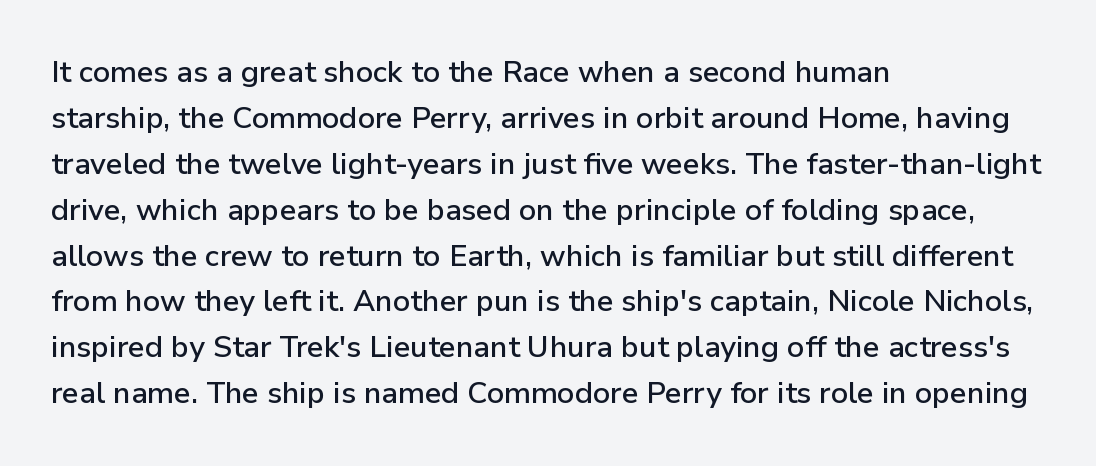
The image shows 30 px sans-serif type, upright; set left-aligned, normal line spacing (1.53x), normal letter spacing, not underlined; low stroke contrast and a medium x-height.
